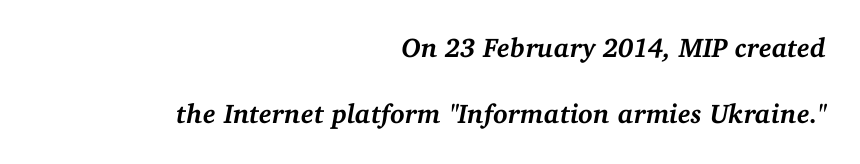
{"italic": "yes", "lean": "right", "slant_degrees": 11, "bold": "yes", "underline": "no", "align": "right", "line_spacing": "loose", "line_spacing_ratio": 2.44, "letter_spacing": "normal", "letter_spacing_em": 0.0, "glyph_px": 27}
